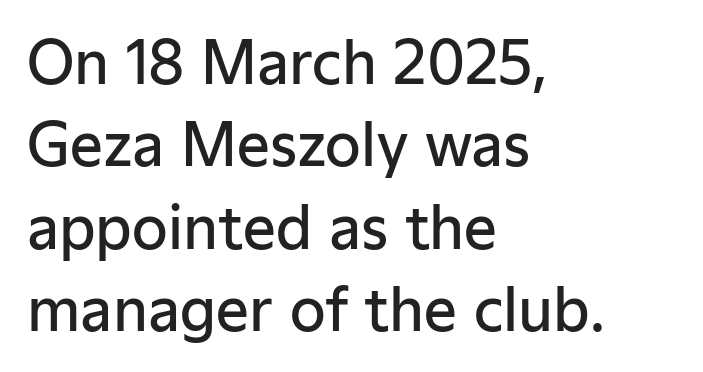
Posture: upright roman. The face used here is rendered with its standard letterfit. Font category for this specimen: sans-serif. Firm but not heavy-handed strokes: this text is semibold. The rendering uses natural spacing where letterforms have individual widths.
